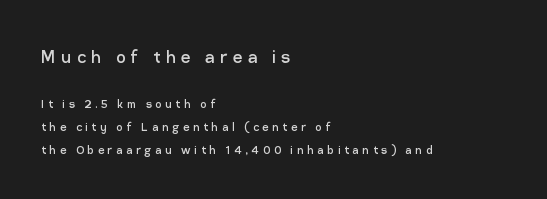
Q: Is the text bold? A: No.
Q: Is the text italic (slanted)? A: No, it is upright.
Q: Is the text underlined? A: No.
Q: How is the paragraph aligned? A: Left-aligned.
Q: Is the spacing between letters normal or unusually wide? A: Unusually wide.
Q: Is the spacing between lines tight, normal or loose? A: Normal.
Q: Which block of text is set in a larger size, the first (top) or the second (bottom)? A: The first (top) one.
